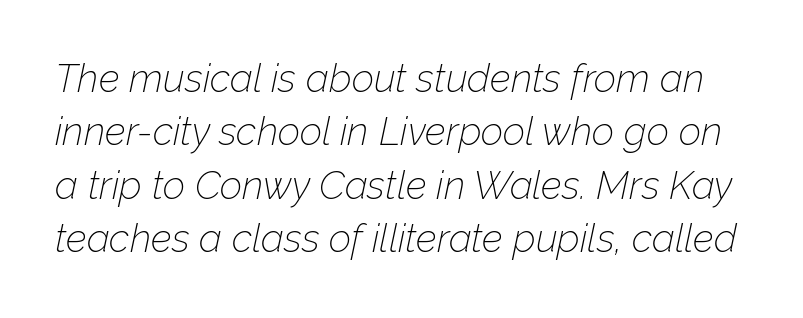
Is the letter spacing exaggerated? No — it looks like the ordinary default. A bare baseline throughout the passage. Note the varied advance widths — an 'i' is clearly narrower than an 'm'. Summary of vertical rhythm: regular, with standard interline spacing. Is the stroke heavy? The answer is a plain regular-or-lighter.
